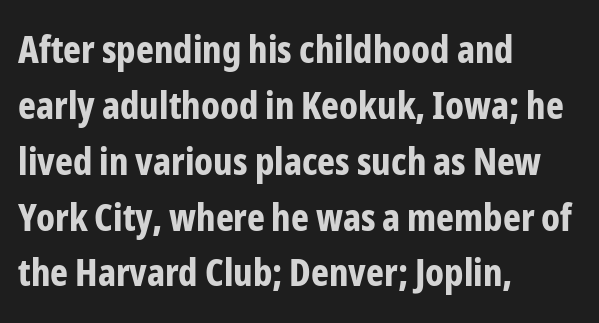
No word sits above an underline. There is no visible air inserted between adjacent glyphs. Italic? Not at all — the glyphs are vertical. Set as a true bold cut, around the 700 mark.
